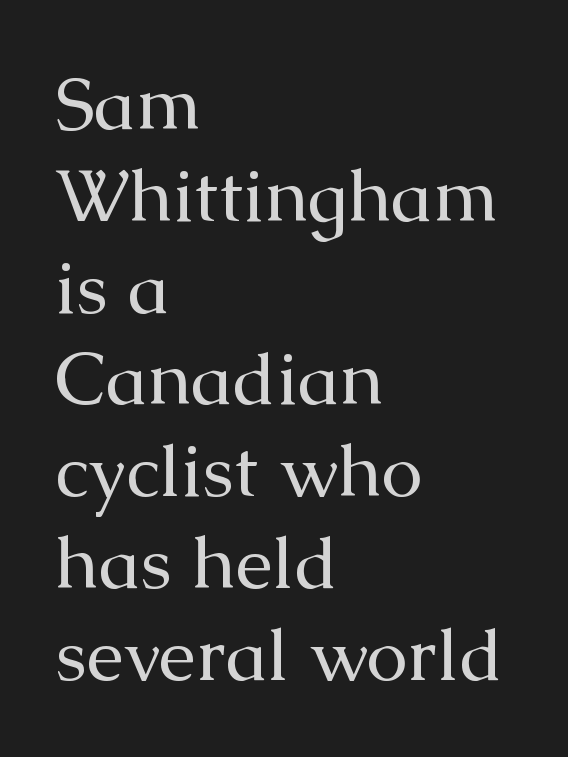
The image shows 74 px regular-weight serif type, upright; set left-aligned, line spacing 1.24x, normal letter spacing, not underlined; medium stroke contrast and a medium x-height.
